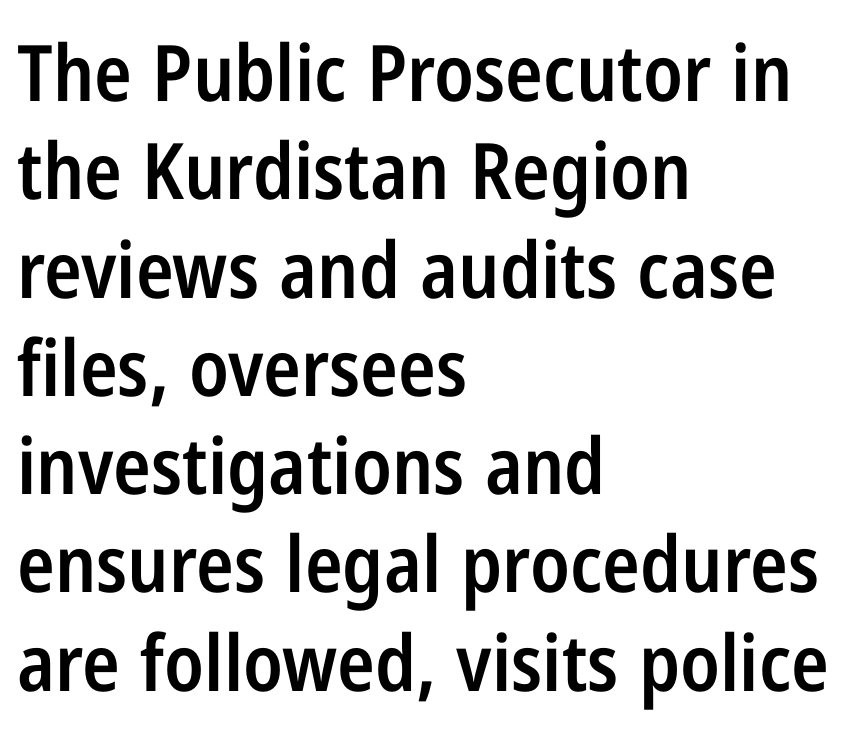
This sample uses plain, unmodified letter spacing. Proportional: the letters do not fall into vertical columns. This rendering employs a face without finishing strokes, i.e., a sans-serif. The foot of each line stays bare and open. The passage is arranged the way most books set body copy — flush left.
